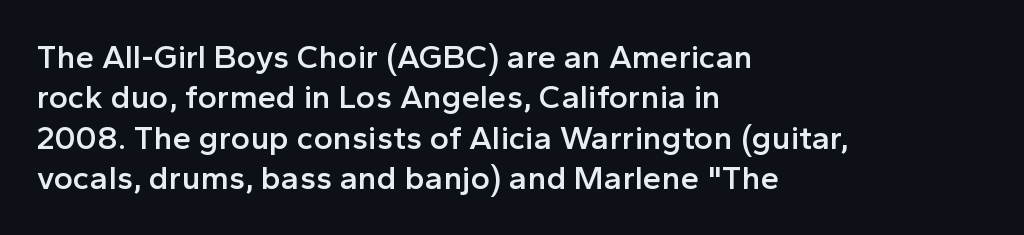
{"serif": "no", "italic": "no", "bold": "semi", "weight": "semibold", "width": "normal", "x_height": "medium", "monospaced": "no", "underline": "no", "align": "left", "line_spacing_ratio": 1.22, "letter_spacing": "normal", "letter_spacing_em": 0.0, "glyph_px": 33}
